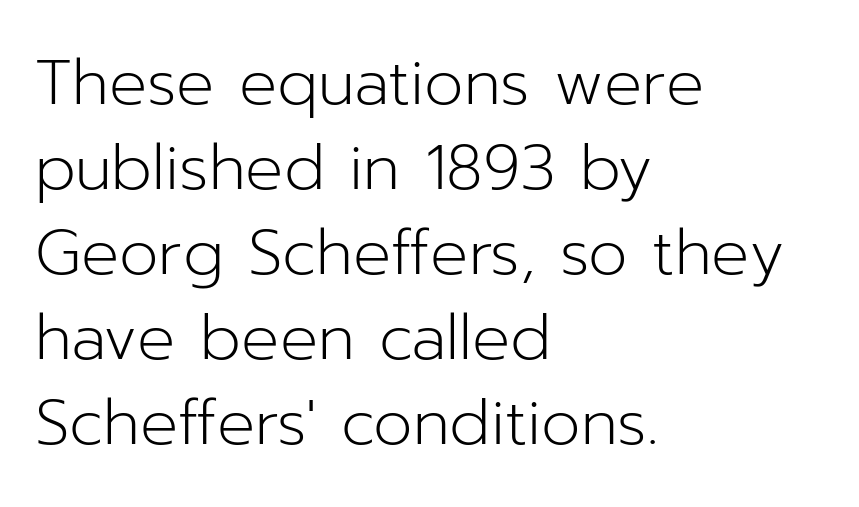
Q: Is the text bold? A: No.
Q: Is the text italic (slanted)? A: No, it is upright.
Q: Is the typeface a serif or a sans-serif typeface? A: Sans-serif.
Q: Is the text underlined? A: No.
Q: How is the paragraph aligned? A: Left-aligned.
Q: Is the spacing between letters normal or unusually wide? A: Normal.
Q: Is the spacing between lines tight, normal or loose? A: Normal.
Q: Width (condensed, normal, or wide)? A: Normal.
Q: Stroke contrast? A: Low.
Q: x-height? A: Medium.
Q: Monospaced? A: No.
